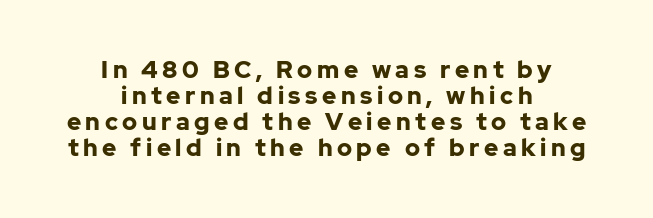
The image shows 24 px bold type, upright; set centered, tight line spacing (1.09x), not underlined.
